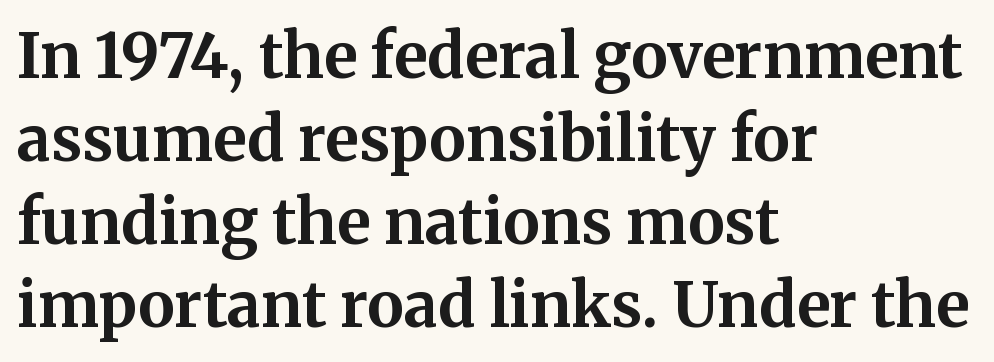
{"serif": "yes", "italic": "no", "bold": "yes", "weight": "bold", "width": "normal", "stroke_contrast": "medium", "x_height": "medium", "monospaced": "no", "underline": "no", "align": "left", "line_spacing": "normal", "line_spacing_ratio": 1.34, "letter_spacing": "normal", "letter_spacing_em": 0.0, "glyph_px": 62}
